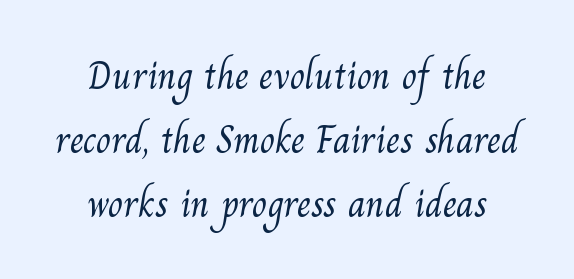
Q: Is the text bold? A: No.
Q: Is the typeface a serif or a sans-serif typeface? A: Serif.
Q: Is the text underlined? A: No.
Q: How is the paragraph aligned? A: Centered.
Q: Is the spacing between letters normal or unusually wide? A: Normal.
Q: Is the spacing between lines tight, normal or loose? A: Normal.
Q: Width (condensed, normal, or wide)? A: Normal.
Q: Stroke contrast? A: Medium.
Q: x-height? A: Small.
Q: Monospaced? A: No.
